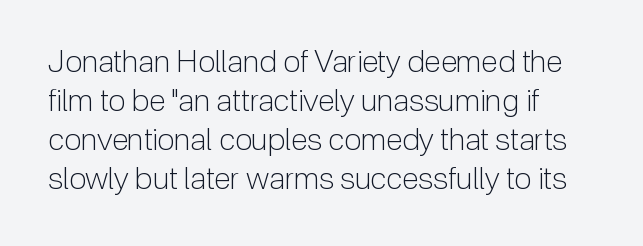
Q: Is the text bold? A: No.
Q: Is the text italic (slanted)? A: No, it is upright.
Q: Is the typeface a serif or a sans-serif typeface? A: Sans-serif.
Q: Is the text underlined? A: No.
Q: How is the paragraph aligned? A: Left-aligned.
Q: Is the spacing between letters normal or unusually wide? A: Normal.
Q: Is the spacing between lines tight, normal or loose? A: Normal.
Q: Width (condensed, normal, or wide)? A: Normal.
Q: Stroke contrast? A: Low.
Q: x-height? A: Medium.
Q: Monospaced? A: No.
